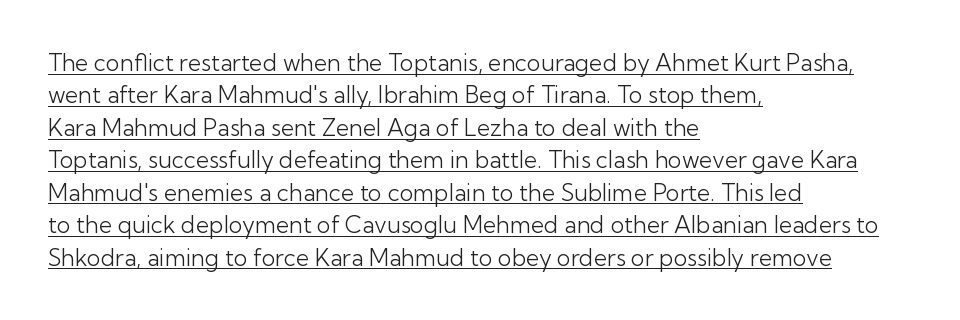
Does extra space separate the letters? No, they use regular spacing. This is underlined copy, the kind a proofreader might mark for attention. Is the block centered? No — it sits flush against the left margin. Style check: upright. Regular leading.
